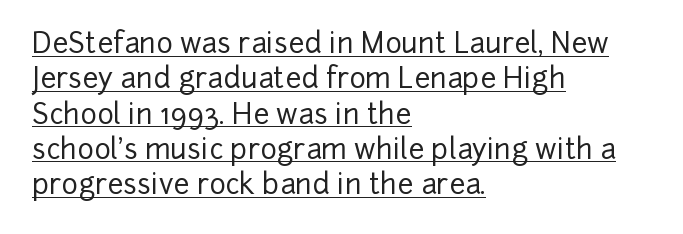
In terms of leading, this rendering sits right in the middle. The passage shown has conventional tracking throughout. You could not count columns in this text — the font is proportionally spaced. Teacher's note: observe the even left margin — that is flush-left alignment. Note: no serifs on the glyphs. Is there an underline? Yes — a line sits under the letters.
